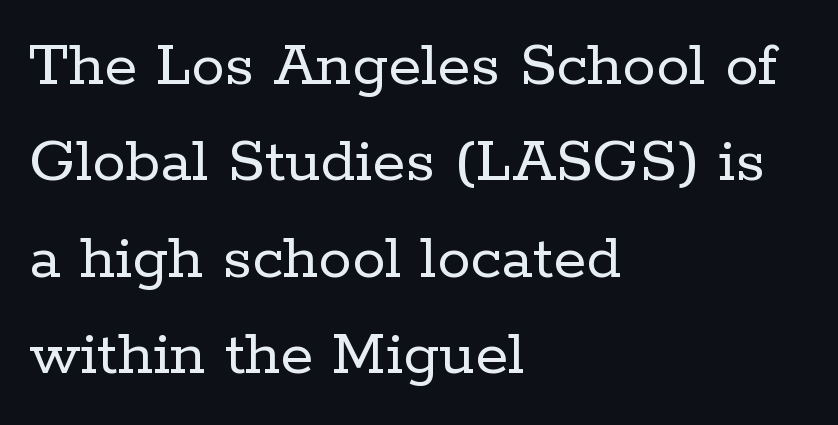
The space directly below the letters is spotless. These lines are set flush left with a ragged right edge. A typesetter would label this face a serif. The font is comparable to plain body text, perhaps lighter.
